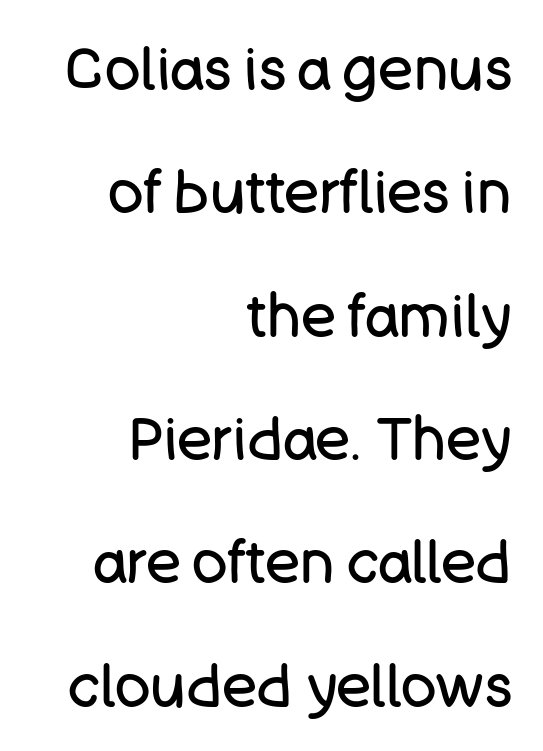
{"serif": "no", "italic": "no", "bold": "no", "weight": "regular", "width": "normal", "stroke_contrast": "low", "x_height": "large", "monospaced": "no", "underline": "no", "align": "right", "line_spacing": "loose", "line_spacing_ratio": 2.09, "letter_spacing": "normal", "letter_spacing_em": 0.0, "glyph_px": 59}
